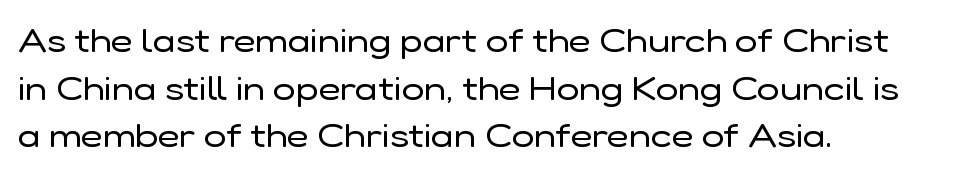
{"serif": "no", "italic": "no", "bold": "no", "weight": "regular", "width": "normal", "stroke_contrast": "low", "x_height": "medium", "monospaced": "no", "underline": "no", "align": "left", "line_spacing": "normal", "line_spacing_ratio": 1.4, "letter_spacing": "normal", "letter_spacing_em": 0.0, "glyph_px": 34}
